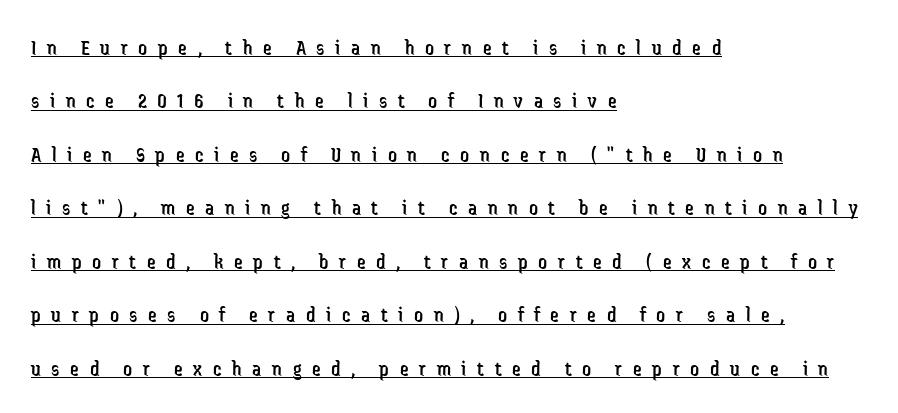
{"italic": "no", "bold": "no", "underline": "yes", "align": "left", "line_spacing": "loose", "line_spacing_ratio": 2.43, "letter_spacing": "wide", "letter_spacing_em": 0.48, "glyph_px": 22}
